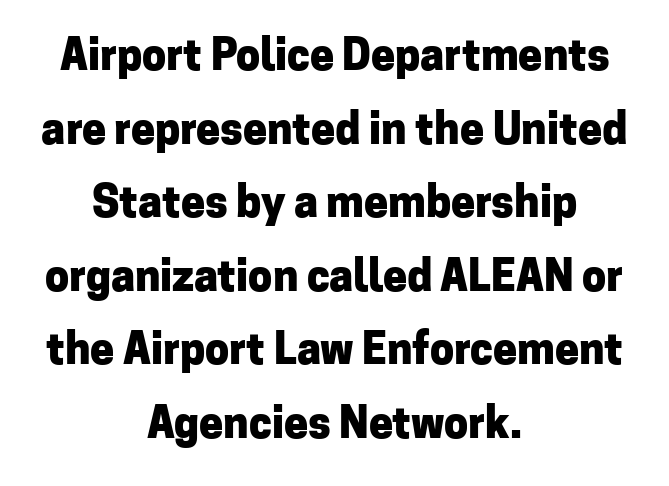
The image shows 43 px heavy sans-serif type, upright; set centered, line spacing 1.71x, normal letter spacing, not underlined; low stroke contrast and a medium x-height.
